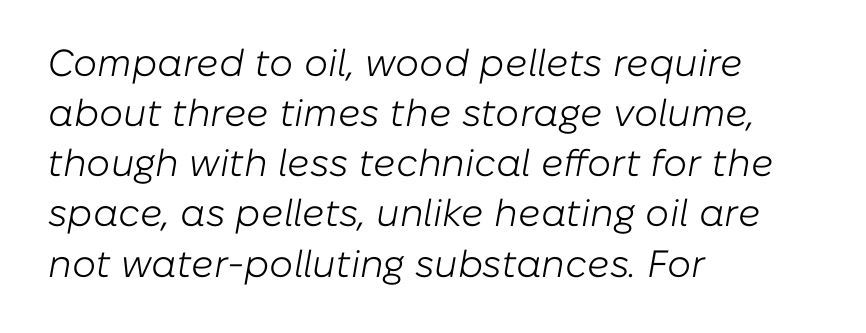
{"italic": "yes", "lean": "right", "slant_degrees": 10, "bold": "no", "weight": "light", "width": "normal", "stroke_contrast": "low", "x_height": "medium", "monospaced": "no", "underline": "no", "align": "left", "line_spacing": "normal", "line_spacing_ratio": 1.32, "letter_spacing": "normal", "letter_spacing_em": 0.0, "glyph_px": 38}
